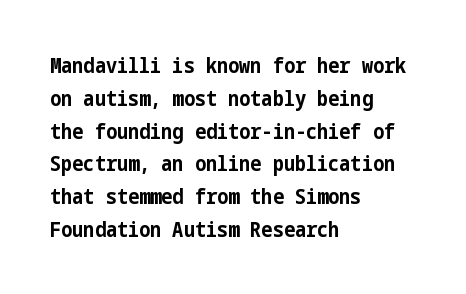
Q: Is the text bold? A: Yes.
Q: Is the text italic (slanted)? A: No, it is upright.
Q: Is the text underlined? A: No.
Q: How is the paragraph aligned? A: Left-aligned.
Q: Is the spacing between letters normal or unusually wide? A: Normal.
Q: Is the spacing between lines tight, normal or loose? A: Normal.
